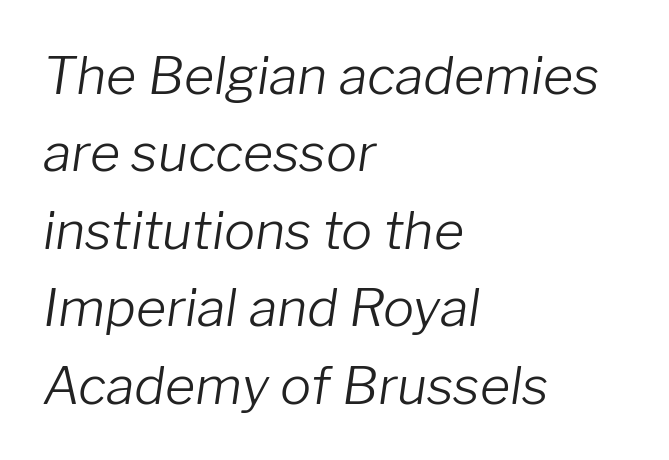
The image shows 52 px light type, italic (leaning right); set left-aligned, normal line spacing (1.49x), normal letter spacing, not underlined; low stroke contrast and a medium x-height.
